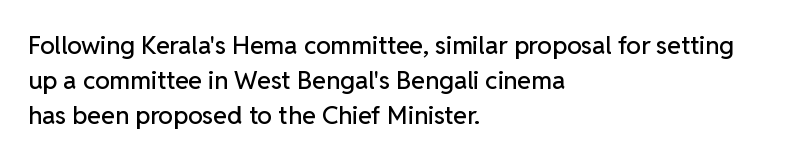
{"italic": "no", "underline": "no", "align": "left", "line_spacing": "normal", "line_spacing_ratio": 1.4, "letter_spacing": "normal", "letter_spacing_em": 0.0, "glyph_px": 25}
